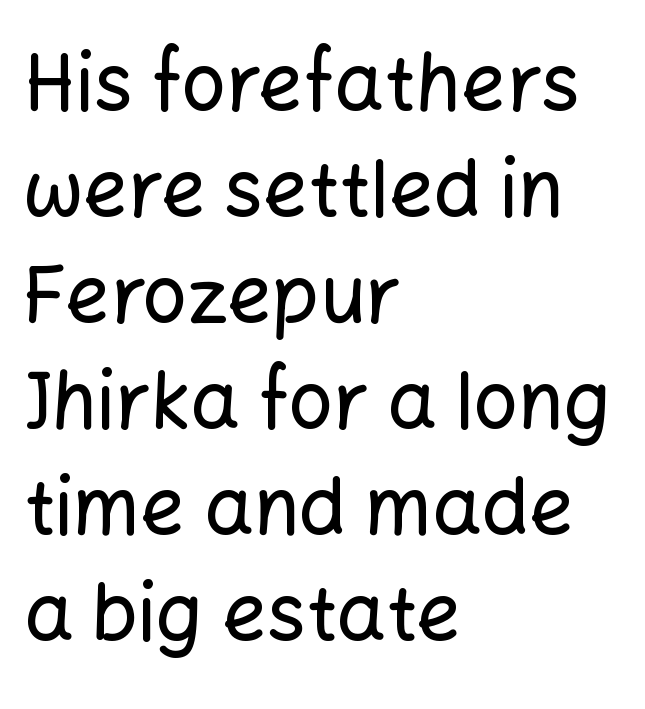
Does the copy run flush right? No — it runs flush left. Spacing verdict: proportional, widths tailored to each character. The foot of each line stays bare and open. Honestly, the letter spacing is just normal — you wouldn't notice it. Does the leading feel generous? No, just average. The typography opts for an upright posture over an oblique one.
